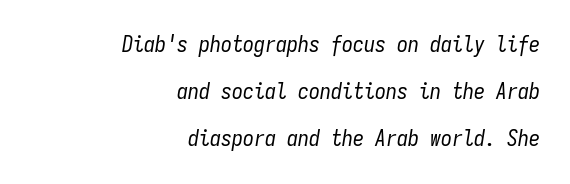
{"italic": "yes", "lean": "right", "slant_degrees": 9, "bold": "no", "underline": "no", "align": "right", "line_spacing": "loose", "line_spacing_ratio": 2.14, "letter_spacing": "normal", "letter_spacing_em": 0.0, "glyph_px": 22}
